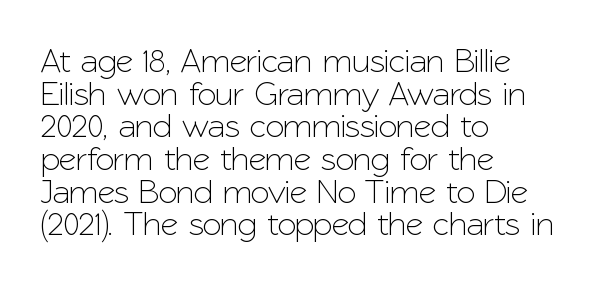
Glyph-to-glyph distance matches everyday printed text. Proportional: the letters do not fall into vertical columns. The passage shown stacks its lines with hardly any gap. Does the type have serifs? No, each stem ends abruptly.
